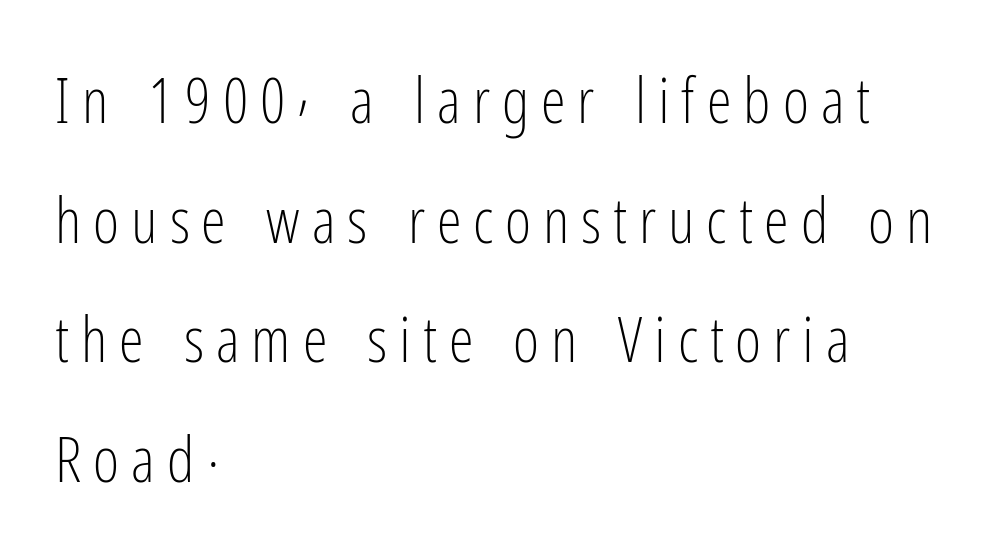
The image shows 63 px light, condensed sans-serif type, upright; set left-aligned, loose line spacing (1.9x), not underlined; low stroke contrast and a medium x-height.
